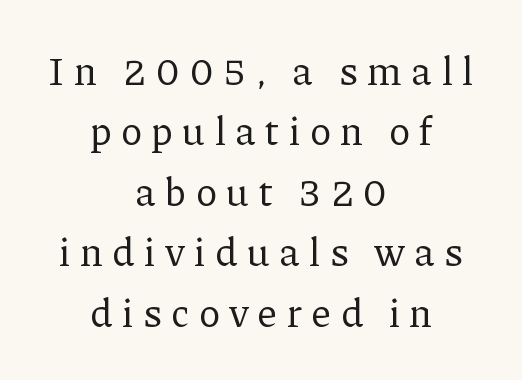
Tracking here is generous; glyphs stand well apart from one another. The vertical gap from one line to the next is medium. The rendering uses natural spacing where letterforms have individual widths. A bare baseline throughout the passage. Posture: straight, roman, zero tilt.
